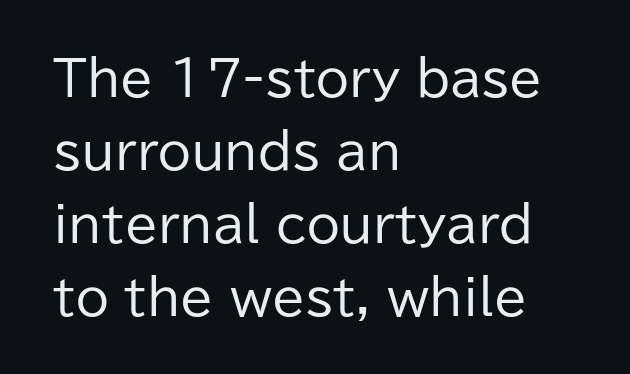
Q: Is the text bold? A: No.
Q: Is the text italic (slanted)? A: No, it is upright.
Q: Is the typeface a serif or a sans-serif typeface? A: Sans-serif.
Q: Is the text underlined? A: No.
Q: How is the paragraph aligned? A: Left-aligned.
Q: Is the spacing between letters normal or unusually wide? A: Normal.
Q: Is the spacing between lines tight, normal or loose? A: Normal.
Q: Width (condensed, normal, or wide)? A: Normal.
Q: Stroke contrast? A: Low.
Q: x-height? A: Medium.
Q: Monospaced? A: No.
